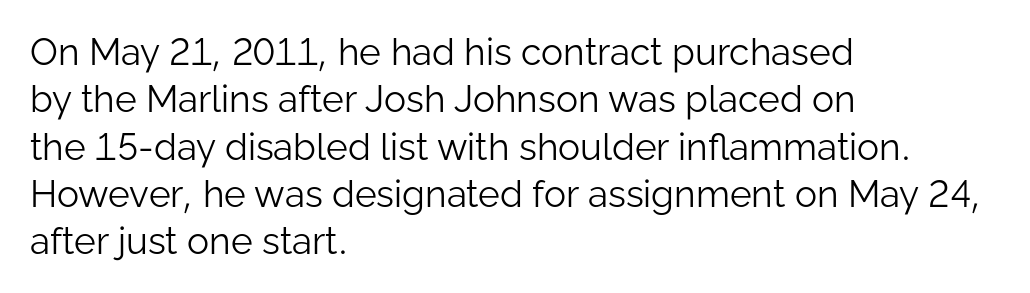
Horizontal alignment here is leftward, the default for most running prose. Is the type heavy? It reads as light-to-regular instead. Does the leading feel generous? No, just average. Do the characters align in a grid? No, the font is proportional. This sample uses plain, unmodified letter spacing.
